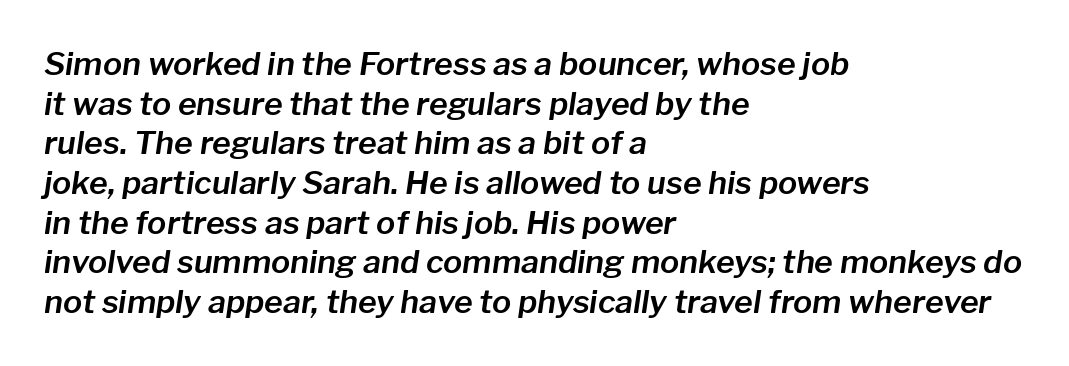
Q: Is the text italic (slanted)? A: Yes, it leans right by about 8 degrees.
Q: Is the text underlined? A: No.
Q: How is the paragraph aligned? A: Left-aligned.
Q: Is the spacing between letters normal or unusually wide? A: Normal.
Q: Width (condensed, normal, or wide)? A: Normal.
Q: Stroke contrast? A: Low.
Q: x-height? A: Medium.
Q: Monospaced? A: No.
